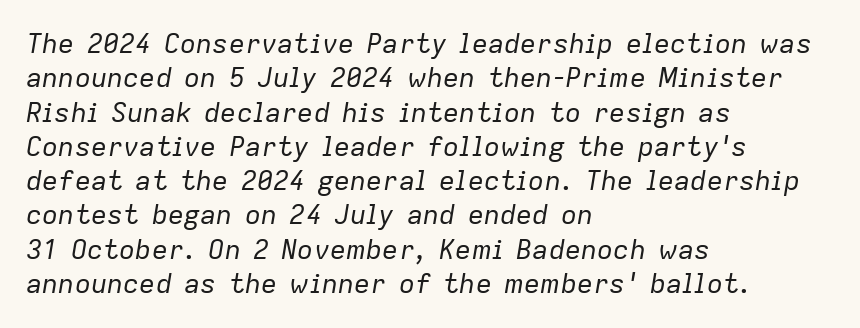
The image shows 27 px text type, italic (leaning right); set left-aligned, normal line spacing (1.27x), normal letter spacing, not underlined.
